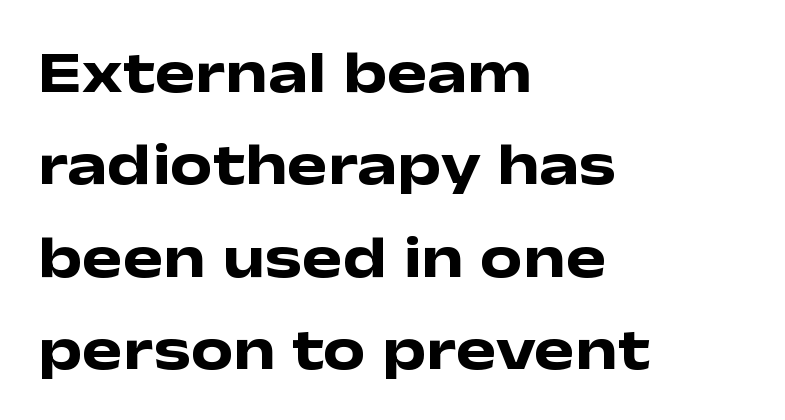
Q: Is the text bold? A: Yes.
Q: Is the text italic (slanted)? A: No, it is upright.
Q: Is the typeface a serif or a sans-serif typeface? A: Sans-serif.
Q: Is the text underlined? A: No.
Q: How is the paragraph aligned? A: Left-aligned.
Q: Is the spacing between letters normal or unusually wide? A: Normal.
Q: Is the spacing between lines tight, normal or loose? A: Normal.
Q: Width (condensed, normal, or wide)? A: Wide.
Q: Stroke contrast? A: Low.
Q: x-height? A: Medium.
Q: Monospaced? A: No.
